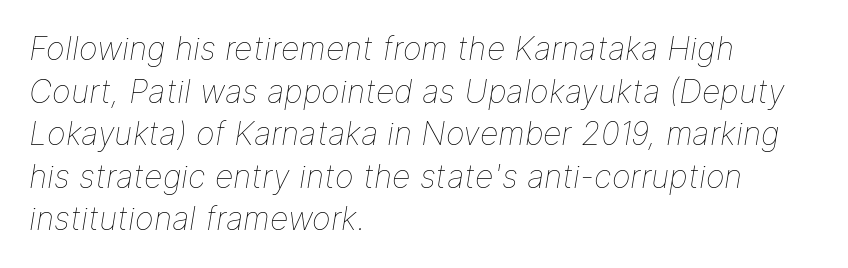
What stands out about the letter spacing? Nothing — it is the standard amount. Italic? Definitely — the glyphs are oblique. Letters have the restrained weight of plain body copy at most. Decoration check: the copy has no underline. The text block is weighted toward the left margin, trailing off unevenly rightward. Is there much room between lines? A standard amount, neither cramped nor airy.
